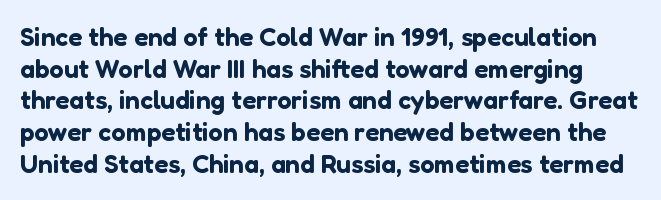
Is there any slant? The stems are plumb. Nobody drew a line under any word here. Characters follow at the spacing the type designer built in.
